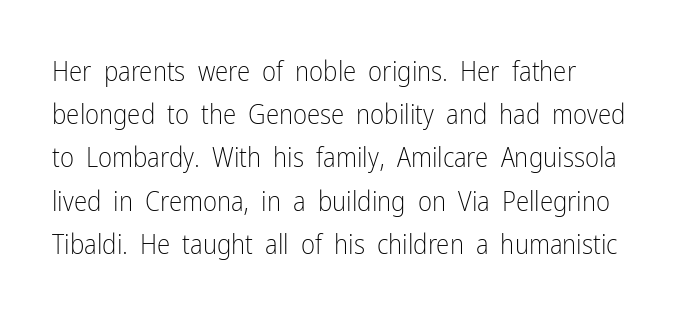
{"italic": "no", "bold": "no", "underline": "no", "line_spacing": "normal", "line_spacing_ratio": 1.6, "letter_spacing": "normal", "letter_spacing_em": 0.0, "glyph_px": 27}
